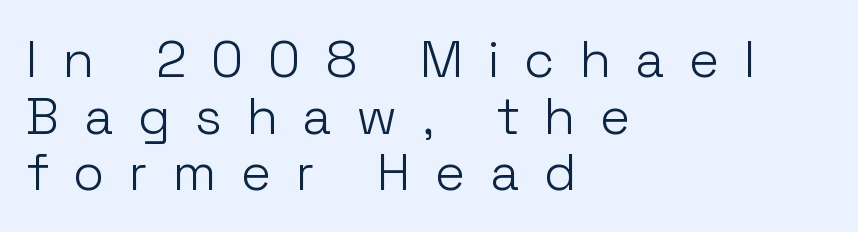
{"serif": "no", "italic": "no", "bold": "no", "weight": "light", "width": "normal", "stroke_contrast": "low", "x_height": "medium", "monospaced": "no", "underline": "no", "align": "left", "line_spacing": "tight", "line_spacing_ratio": 1.11, "letter_spacing": "wide", "letter_spacing_em": 0.48, "glyph_px": 51}
